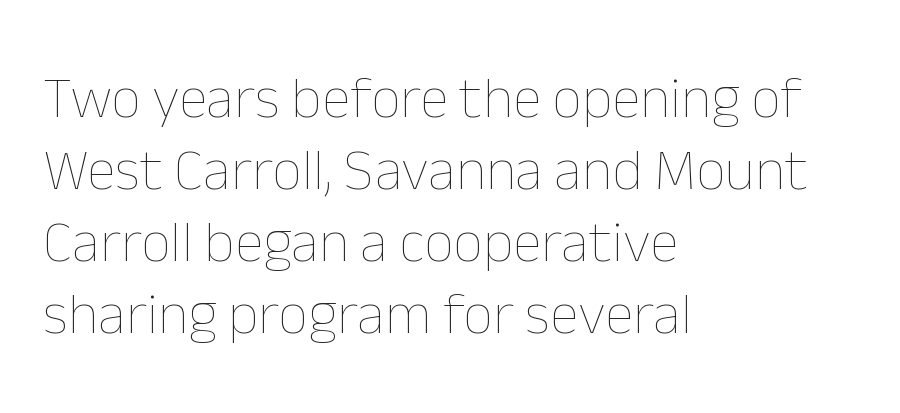
{"italic": "no", "bold": "no", "weight": "thin", "width": "normal", "stroke_contrast": "low", "x_height": "medium", "monospaced": "no", "underline": "no", "align": "left", "line_spacing_ratio": 1.22, "letter_spacing": "normal", "letter_spacing_em": 0.0, "glyph_px": 59}
